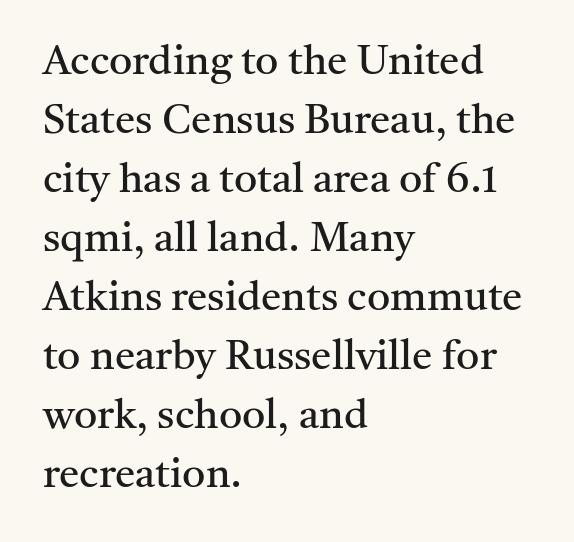
This sample has the flowing, uneven cadence of proportional lettering. The weight tops out at a normal text grade. These lines were composed using upright roman letters. In terms of letterform style, serifs are clearly present.
